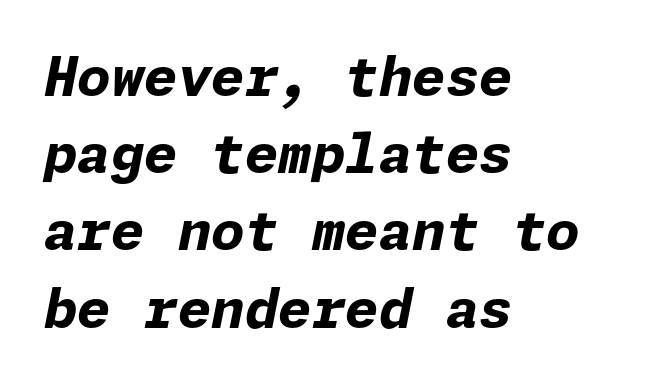
The image shows 54 px bold type, italic (leaning right); set left-aligned, normal line spacing (1.43x), normal letter spacing, not underlined; low stroke contrast and a medium x-height.
